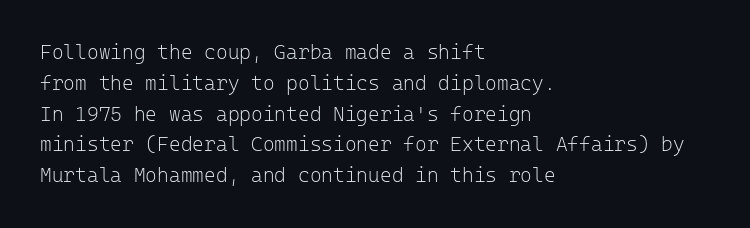
The image shows 20 px text type, upright; set left-aligned, normal line spacing (1.54x), normal letter spacing, not underlined.
